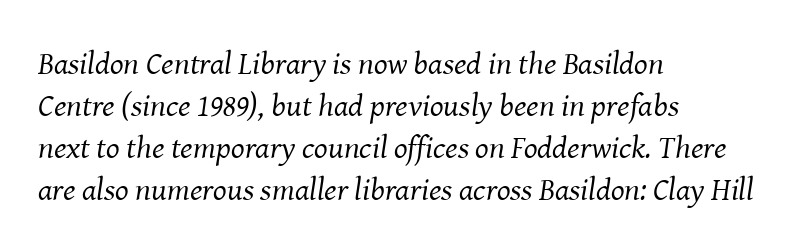
The image shows 32 px regular-weight serif type, italic (leaning right); set left-aligned, normal line spacing (1.31x), normal letter spacing, not underlined; medium stroke contrast and a medium x-height.
